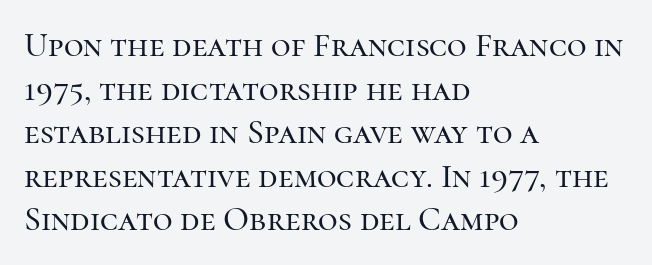
The image shows 34 px serif type, upright; set left-aligned, normal line spacing (1.28x), normal letter spacing, not underlined; high stroke contrast and a medium x-height.
